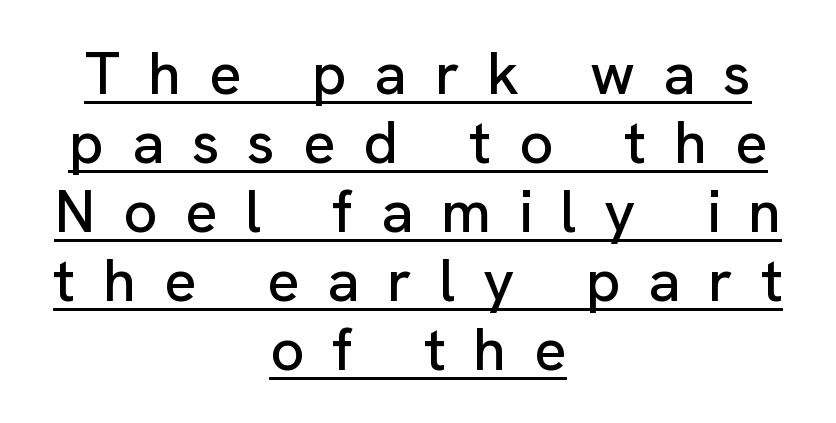
The image shows 60 px sans-serif type, upright; set centered, tight line spacing (1.15x), unusually wide letter spacing (+0.46 em), underlined; low stroke contrast and a medium x-height.
